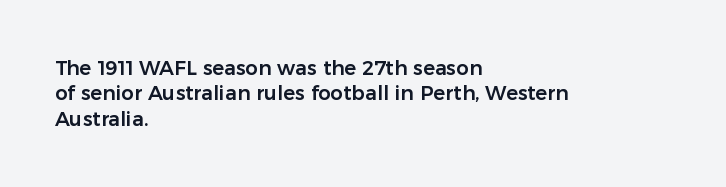
Q: Is the text italic (slanted)? A: No, it is upright.
Q: Is the text underlined? A: No.
Q: How is the paragraph aligned? A: Left-aligned.
Q: Is the spacing between letters normal or unusually wide? A: Normal.
Q: Is the spacing between lines tight, normal or loose? A: Normal.
